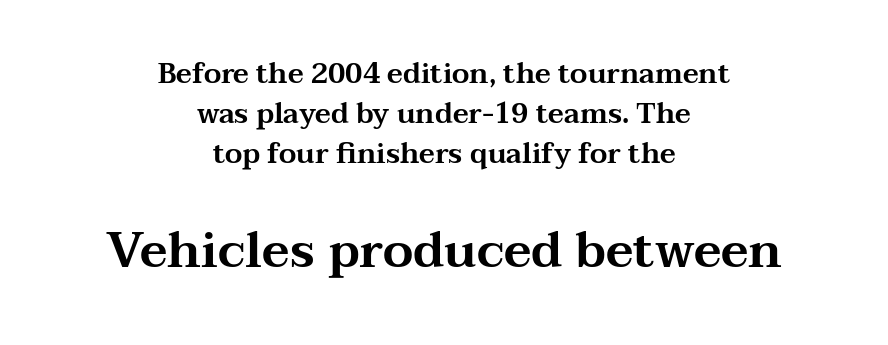
Q: Is the text italic (slanted)? A: No, it is upright.
Q: Is the typeface a serif or a sans-serif typeface? A: Serif.
Q: Is the text underlined? A: No.
Q: How is the paragraph aligned? A: Centered.
Q: Is the spacing between letters normal or unusually wide? A: Normal.
Q: Is the spacing between lines tight, normal or loose? A: Normal.
Q: Which block of text is set in a larger size, the first (top) or the second (bottom)? A: The second (bottom) one.
Q: Width (condensed, normal, or wide)? A: Wide.
Q: Stroke contrast? A: Medium.
Q: x-height? A: Medium.
Q: Monospaced? A: No.
